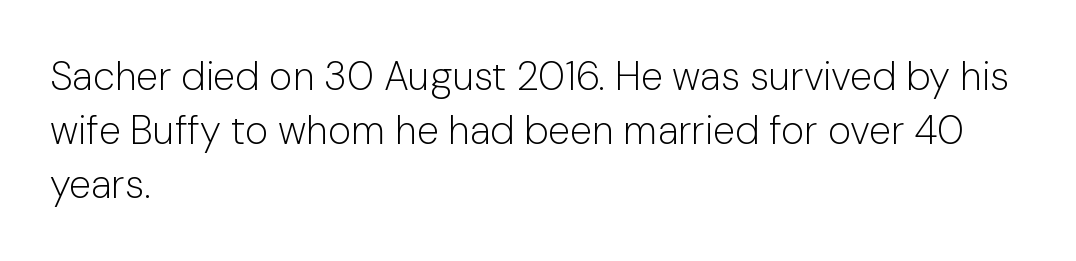
Varying glyph widths throughout — classic text-font behaviour. Unlike italic type, these characters show no tilt at all. Nothing unusual about the tracking: characters are spaced as the font intends. Letters have the restrained weight of plain body copy at most. This rendering employs a face without finishing strokes, i.e., a sans-serif.
